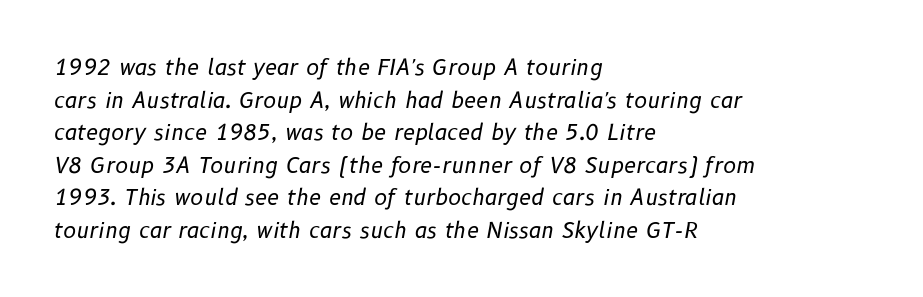
Q: Is the text bold? A: No.
Q: Is the text italic (slanted)? A: Yes, it leans right by about 10 degrees.
Q: Is the text underlined? A: No.
Q: How is the paragraph aligned? A: Left-aligned.
Q: Is the spacing between letters normal or unusually wide? A: Normal.
Q: Is the spacing between lines tight, normal or loose? A: Normal.
